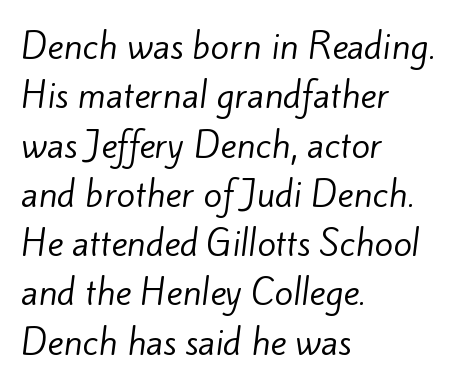
Honestly, the letter spacing is just normal — you wouldn't notice it. Each row of text sits above clean, open space. Weight: regular or lighter. The type family on display is of the sans-serif kind. The lines are quadded left. Leading matches the norm, producing a regular column.
